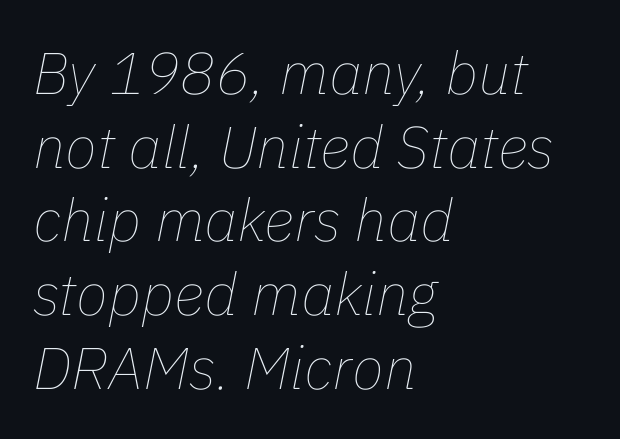
The ragged edge is on the right, which tells us the setting is flush left. Unmarked baselines from the first word to the last. Character widths vary here, with narrow letters taking less room than wide ones. The block of text has a typical density, with ordinary space between rows. Tracking here is standard; glyphs follow each other at the usual distance.
